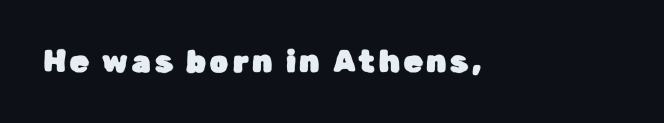
The designer went with a sans here, leaving each stem footless. A clean baseline with only descenders dipping below it. Does the lettering tilt? It doesn't — this is upright. Note the varied advance widths — an 'i' is clearly narrower than an 'm'.
